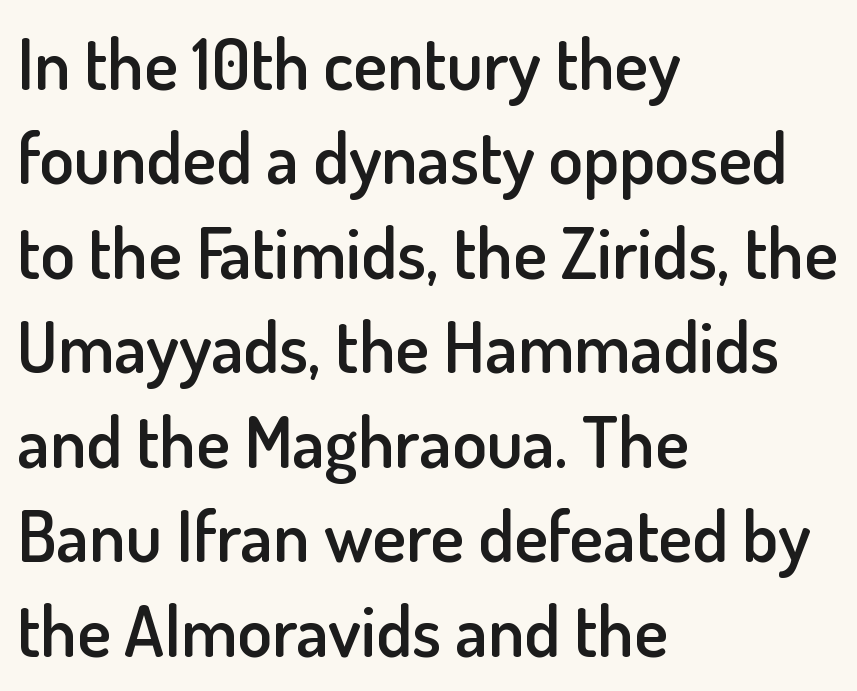
These lines sit exactly where default settings would place them. This is the in-between weight designers call semibold or demi. The face used here is proportionally spaced, like ordinary book or web type. Do the letters lean? They stand straight. The setting favours the left margin, as ordinary paragraphs usually do. The type is set solid horizontally, with unmodified tracking.
